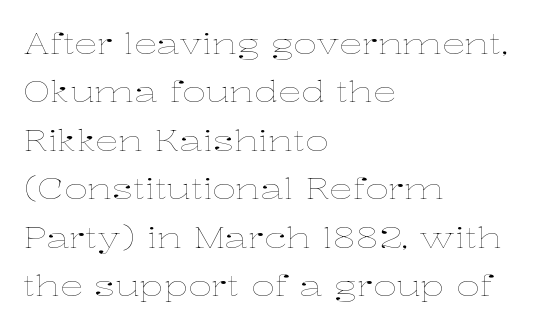
The image shows 29 px thin, wide type, upright; set left-aligned, normal line spacing (1.67x), normal letter spacing, not underlined; low stroke contrast and a medium x-height.
